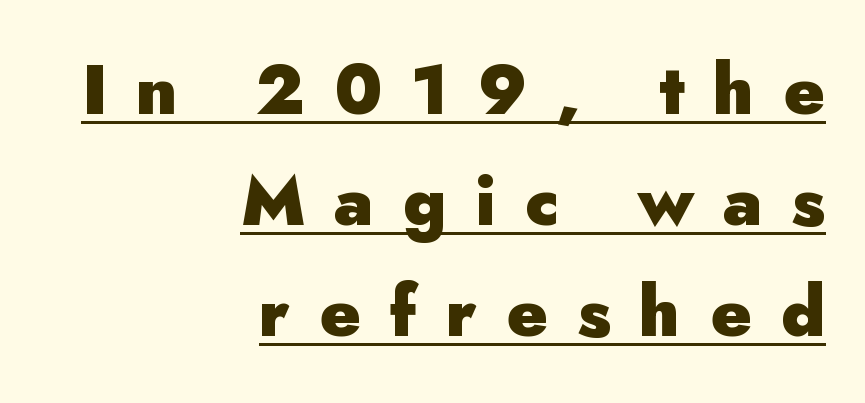
Characters follow at a spacing far wider than the type designer built in. Varying glyph widths throughout — classic text-font behaviour. Style check: upright. The typesetter chose a ragged-left arrangement here. A dark, heavy texture on the line: the type is bold. Unlike a traditional serif, this face leaves its strokes unadorned.
